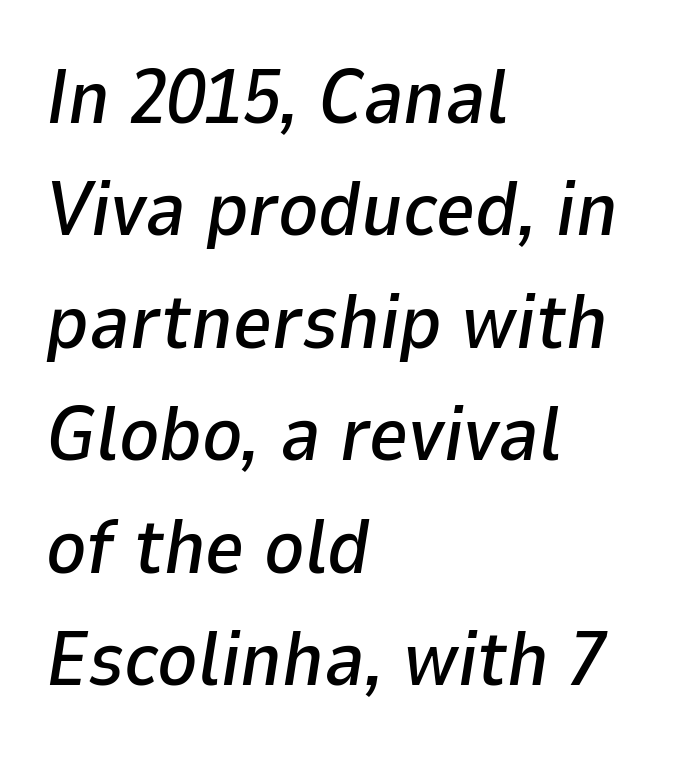
Q: Is the text italic (slanted)? A: Yes, it leans right by about 9 degrees.
Q: Is the text underlined? A: No.
Q: How is the paragraph aligned? A: Left-aligned.
Q: Is the spacing between letters normal or unusually wide? A: Normal.
Q: Is the spacing between lines tight, normal or loose? A: Normal.
Q: Width (condensed, normal, or wide)? A: Normal.
Q: Stroke contrast? A: Low.
Q: x-height? A: Medium.
Q: Monospaced? A: No.
